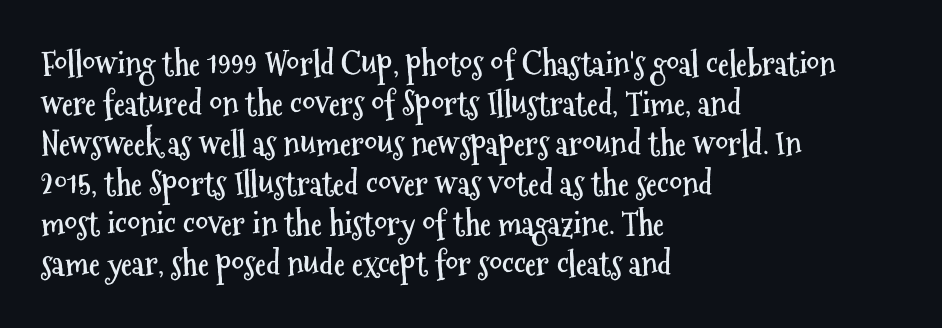
The rag falls on the right side of this text block. This rendering leaves character spacing at its baseline value. Interline gaps are of average width in this sample. In terms of letterform style, serifs are entirely absent.
